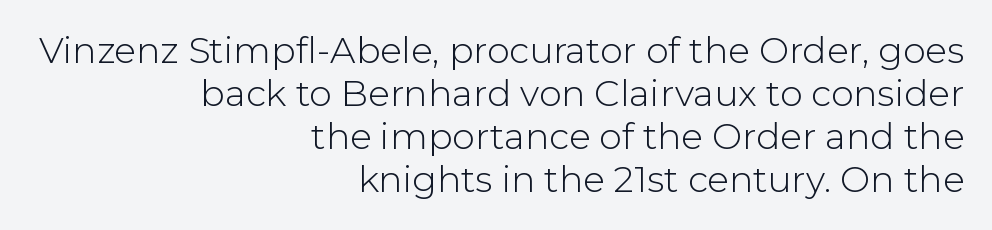
What stands out about the letter spacing? Nothing — it is the standard amount. Each stroke keeps to a modest, everyday thickness or less. The foot of each line stays bare and open. The face used here is proportionally spaced, like ordinary book or web type. Horizontal alignment here is rightward, an uncommon choice for prose. When letters stand straight like this, we call the style roman or upright.
